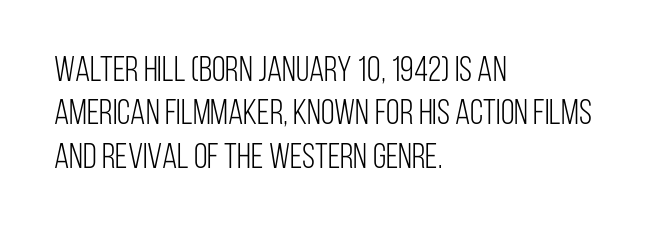
The image shows 35 px light, condensed sans-serif type, upright; set left-aligned, line spacing 1.24x, normal letter spacing, not underlined; low stroke contrast and a large x-height.
